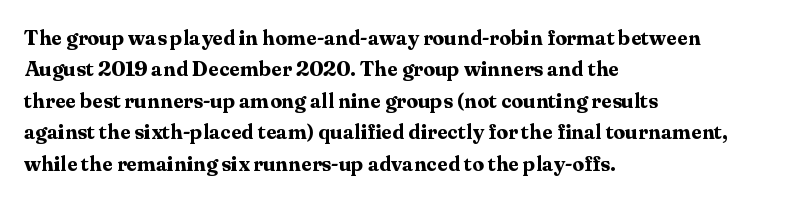
Set as a true bold cut, around the 700 mark. You can tell it's not italic because the verticals are truly vertical. Horizontally, the lines are justified to the leading edge only. Evenly set lines give the paragraph a standard silhouette. Just letters on the line, the space beneath them empty. Compared with typical body copy, the letter spacing here is the same.
